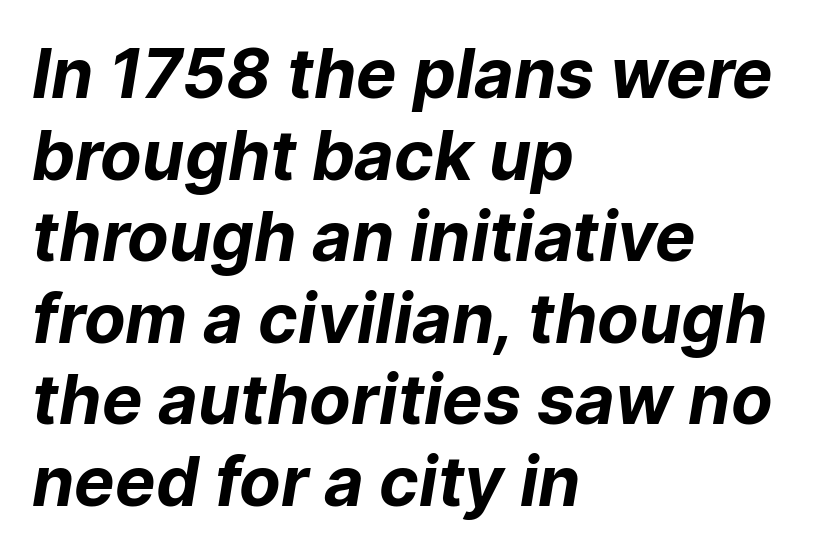
The zone under the glyphs is completely vacant. Students, this is bold: see how much ink each stroke carries. Grotesque or geometric, the face here clearly has no serifs. Varying glyph widths throughout — classic text-font behaviour.
